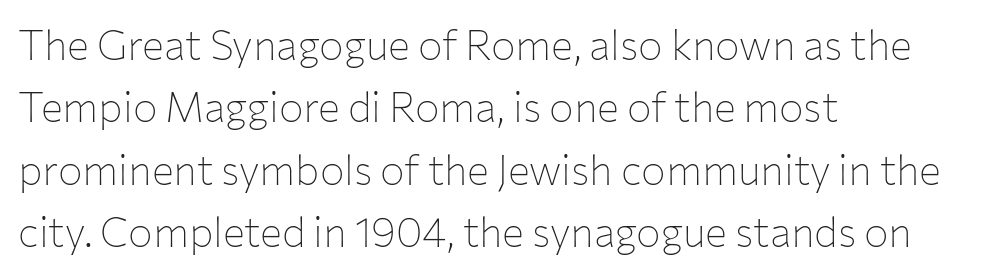
One glance says typical: line gaps are just what's usual. The passage shown is typed in a proportional face where columns would drift. Teacher's note: observe the even left margin — that is flush-left alignment. The gap between lines stays unmarked. On a weight scale, this lands at 450 or below. Caption: standard tracking, unaltered.
